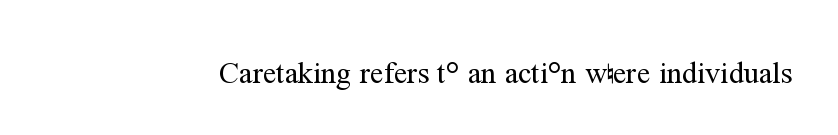
Q: Is the text bold? A: No.
Q: Is the text italic (slanted)? A: No, it is upright.
Q: Is the typeface a serif or a sans-serif typeface? A: Serif.
Q: Is the text underlined? A: No.
Q: Is the spacing between letters normal or unusually wide? A: Normal.
Q: Width (condensed, normal, or wide)? A: Normal.
Q: Stroke contrast? A: Medium.
Q: x-height? A: Medium.
Q: Monospaced? A: No.
